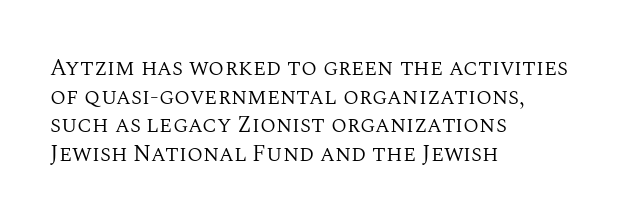
The image shows 23 px text type, upright; set left-aligned, normal line spacing (1.25x), normal letter spacing, not underlined.
